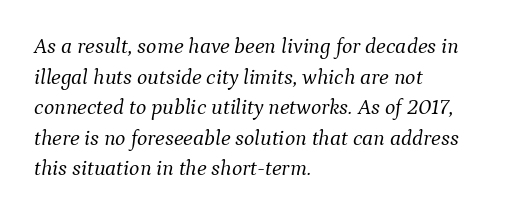
{"italic": "yes", "lean": "right", "slant_degrees": 9, "bold": "no", "underline": "no", "align": "left", "line_spacing": "normal", "line_spacing_ratio": 1.39, "letter_spacing": "normal", "letter_spacing_em": 0.0, "glyph_px": 22}
